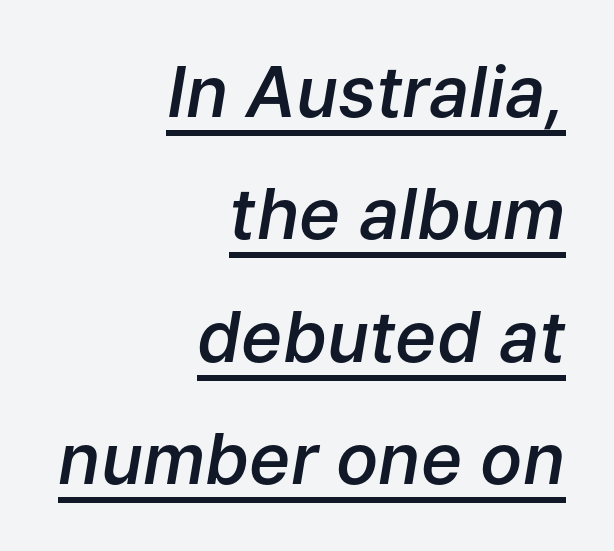
Q: Is the text bold? A: Semi-bold.
Q: Is the text italic (slanted)? A: Yes, it leans right by about 9 degrees.
Q: Is the text underlined? A: Yes.
Q: How is the paragraph aligned? A: Right-aligned.
Q: Is the spacing between letters normal or unusually wide? A: Normal.
Q: Width (condensed, normal, or wide)? A: Normal.
Q: Stroke contrast? A: Low.
Q: x-height? A: Medium.
Q: Monospaced? A: No.
